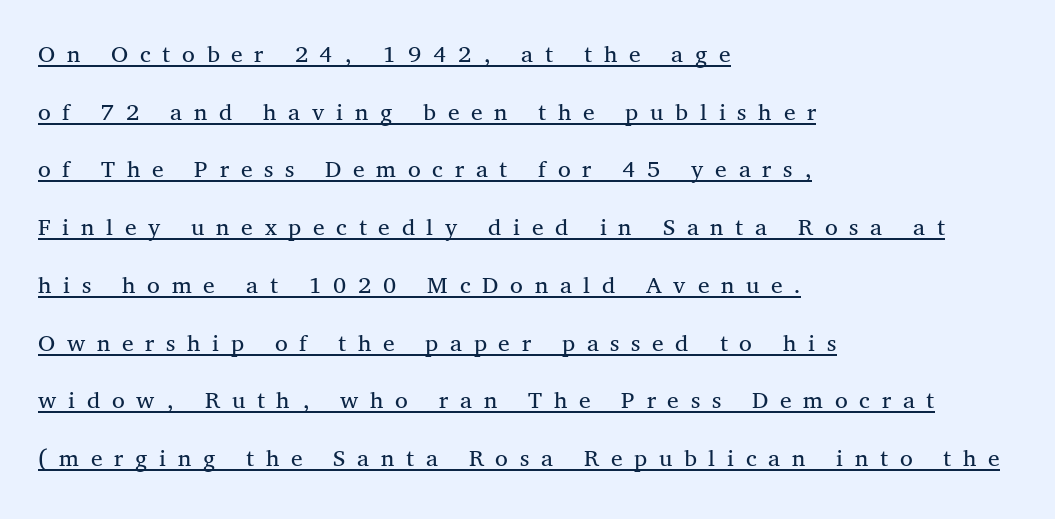
The image shows 26 px text type, upright; set left-aligned, loose line spacing (2.22x), unusually wide letter spacing (+0.45 em), underlined.
